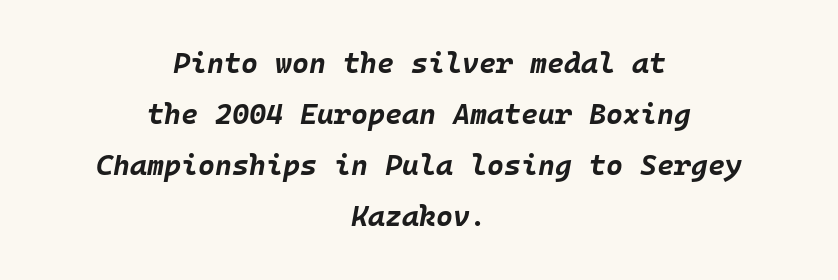
The type is set solid horizontally, with unmodified tracking. The axis of the letterforms is tilted away from vertical. Reading down the block, each line starts at a different indent, mirrored at its end. Emphasis by weight is at full strength: bold.
